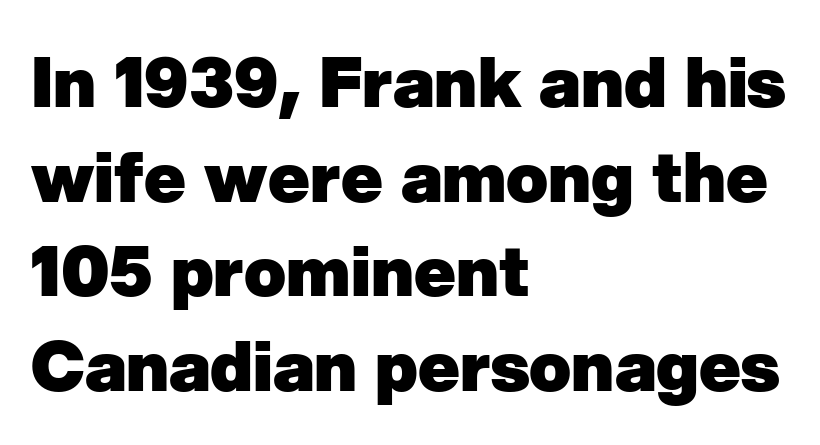
{"serif": "no", "bold": "yes", "weight": "heavy", "width": "normal", "stroke_contrast": "low", "x_height": "medium", "monospaced": "no", "underline": "no", "align": "left", "line_spacing": "normal", "line_spacing_ratio": 1.37, "letter_spacing": "normal", "letter_spacing_em": 0.0, "glyph_px": 69}
